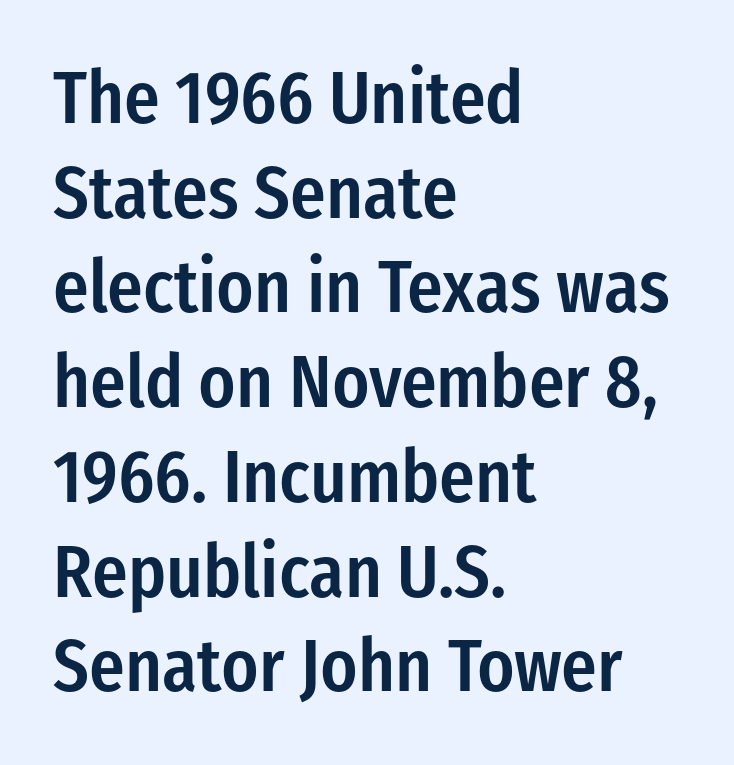
Q: Is the text bold? A: Semi-bold.
Q: Is the text italic (slanted)? A: No, it is upright.
Q: Is the typeface a serif or a sans-serif typeface? A: Sans-serif.
Q: Is the text underlined? A: No.
Q: How is the paragraph aligned? A: Left-aligned.
Q: Is the spacing between letters normal or unusually wide? A: Normal.
Q: Is the spacing between lines tight, normal or loose? A: Normal.
Q: Width (condensed, normal, or wide)? A: Condensed.
Q: Stroke contrast? A: Low.
Q: x-height? A: Medium.
Q: Monospaced? A: No.
